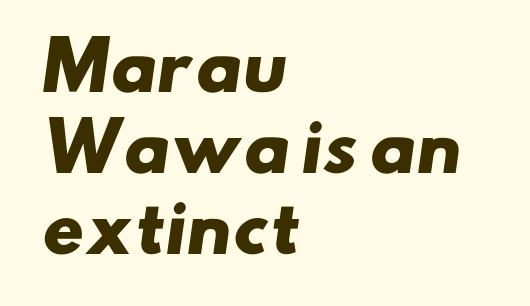
{"serif": "no", "bold": "yes", "weight": "heavy", "width": "wide", "stroke_contrast": "low", "x_height": "small", "monospaced": "no", "underline": "no", "align": "left", "line_spacing": "normal", "line_spacing_ratio": 1.25, "letter_spacing": "normal", "letter_spacing_em": 0.0, "glyph_px": 65}
